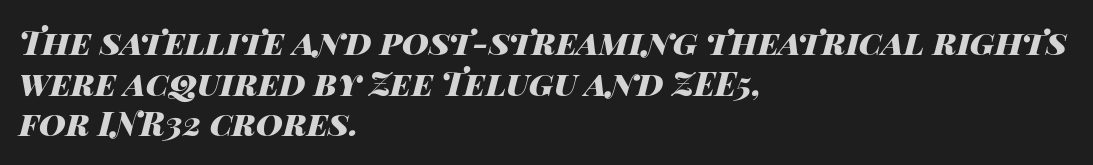
Q: Is the text bold? A: Yes.
Q: Is the text italic (slanted)? A: Yes, it leans right by about 14 degrees.
Q: Is the text underlined? A: No.
Q: How is the paragraph aligned? A: Left-aligned.
Q: Is the spacing between letters normal or unusually wide? A: Normal.
Q: Width (condensed, normal, or wide)? A: Wide.
Q: Stroke contrast? A: High.
Q: x-height? A: Large.
Q: Monospaced? A: No.
